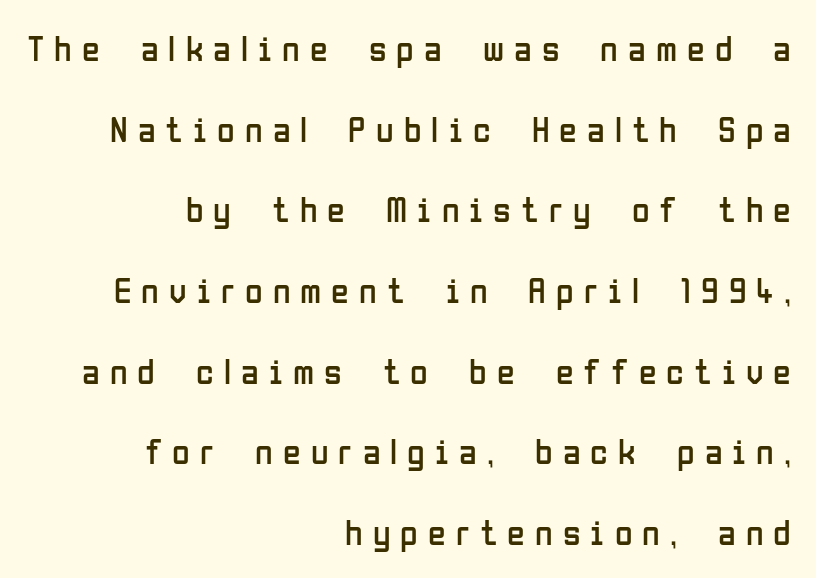
The image shows 36 px regular-weight, condensed sans-serif type, upright; set right-aligned, loose line spacing (2.24x), unusually wide letter spacing (+0.28 em), not underlined; low stroke contrast and a medium x-height.
